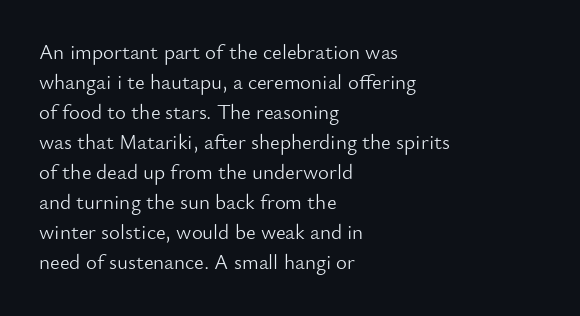
Compared with typical body copy, the letter spacing here is the same. The text block is weighted toward the left margin, trailing off unevenly rightward. The foot of each line stays bare and open. Evenly set lines give the paragraph a standard silhouette. Stroke thickness stays within the range of a standard reading face or lighter.
